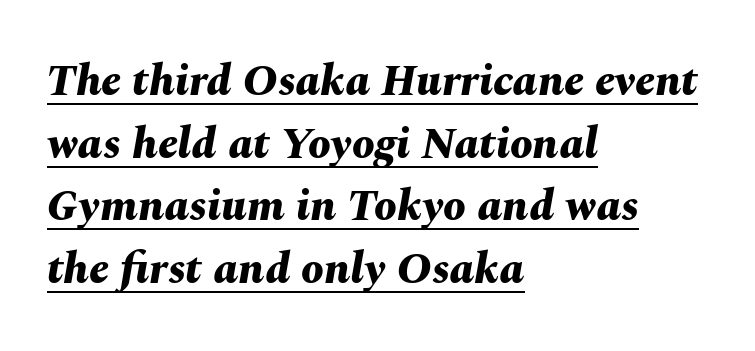
A normal amount of white space separates one row of letters from the next. Emphasis is given by a line drawn under the lettering. Observe the lean: these are italic letterforms. The rag falls on the right side of this text block.
